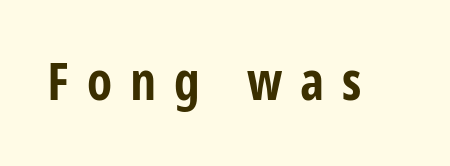
Proportional: the letters do not fall into vertical columns. A clean baseline with only descenders dipping below it. The glyphs in this specimen are sans serif. Is the type bold? Yes — the strokes are clearly thick and heavy. Designer's note — italics off, roman on. Words appear elongated and porous because spacing is wide.
